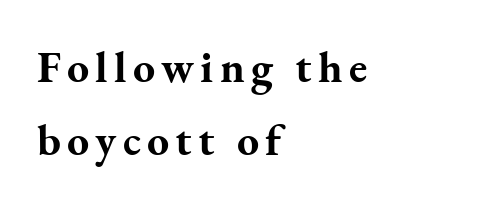
Nobody drew a line under any word here. The face used here is proportionally spaced, like ordinary book or web type. Every row of glyphs begins at an identical x-position on the left. When letters stand straight like this, we call the style roman or upright. Emphasis by weight is at full strength: bold. Examine the stroke ends and you'll spot serifs.
